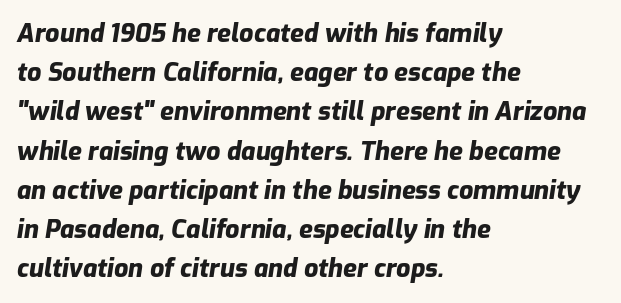
The image shows 25 px bold type, italic (leaning right); set left-aligned, normal line spacing (1.57x), normal letter spacing, not underlined.
